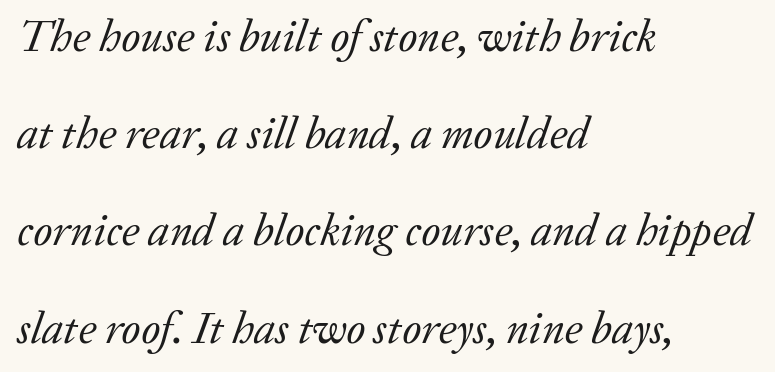
{"serif": "yes", "italic": "yes", "lean": "right", "slant_degrees": 20, "bold": "no", "weight": "regular", "width": "normal", "stroke_contrast": "low", "x_height": "medium", "monospaced": "no", "underline": "no", "align": "left", "line_spacing": "loose", "line_spacing_ratio": 2.16, "letter_spacing": "normal", "letter_spacing_em": 0.0, "glyph_px": 45}
